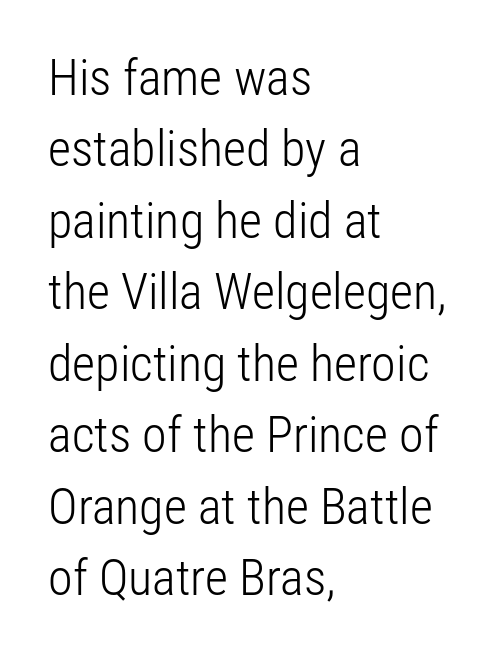
Q: Is the text bold? A: No.
Q: Is the text italic (slanted)? A: No, it is upright.
Q: Is the typeface a serif or a sans-serif typeface? A: Sans-serif.
Q: Is the text underlined? A: No.
Q: How is the paragraph aligned? A: Left-aligned.
Q: Is the spacing between letters normal or unusually wide? A: Normal.
Q: Is the spacing between lines tight, normal or loose? A: Normal.
Q: Width (condensed, normal, or wide)? A: Condensed.
Q: Stroke contrast? A: Low.
Q: x-height? A: Medium.
Q: Monospaced? A: No.
